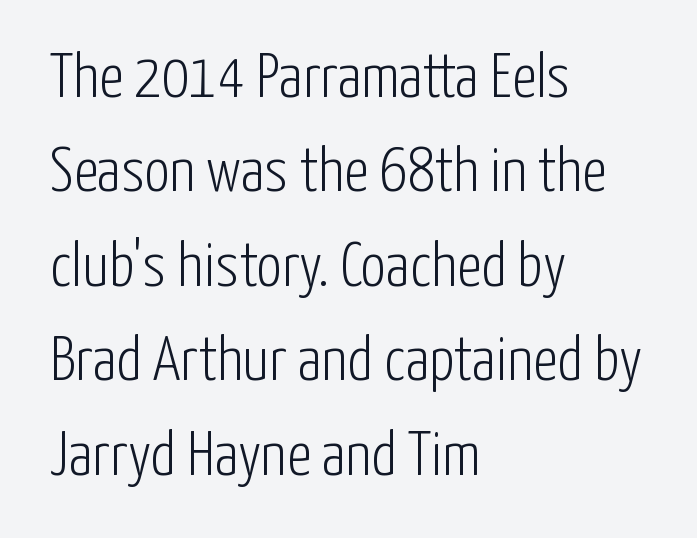
The image shows 63 px light, condensed sans-serif type, upright; set left-aligned, normal line spacing (1.5x), normal letter spacing, not underlined; low stroke contrast and a medium x-height.
